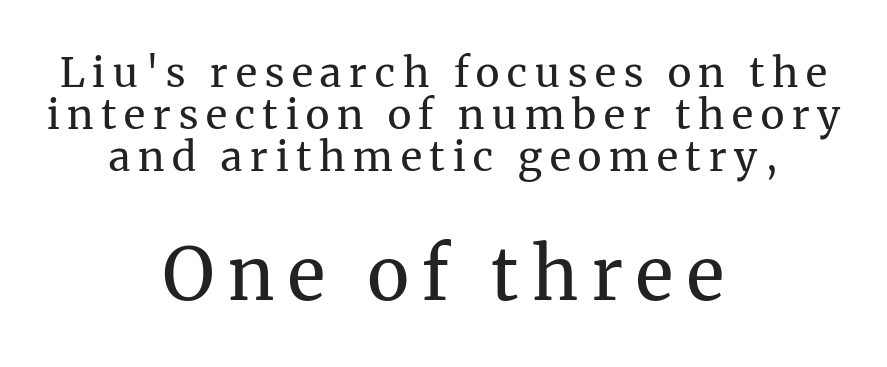
Q: Is the text bold? A: No.
Q: Is the text italic (slanted)? A: No, it is upright.
Q: Is the typeface a serif or a sans-serif typeface? A: Serif.
Q: Is the text underlined? A: No.
Q: How is the paragraph aligned? A: Centered.
Q: Is the spacing between lines tight, normal or loose? A: Tight.
Q: Which block of text is set in a larger size, the first (top) or the second (bottom)? A: The second (bottom) one.
Q: Width (condensed, normal, or wide)? A: Normal.
Q: Stroke contrast? A: Medium.
Q: x-height? A: Medium.
Q: Monospaced? A: No.
